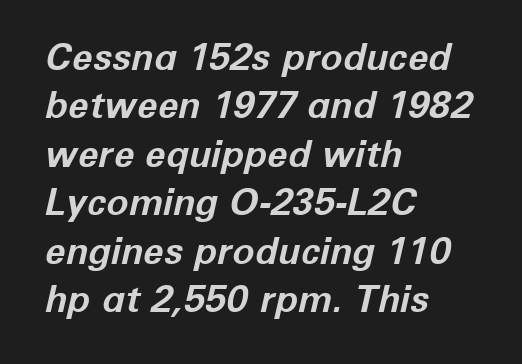
The image shows 37 px bold type, italic (leaning right); set left-aligned, normal line spacing (1.31x), normal letter spacing, not underlined; low stroke contrast and a medium x-height.
